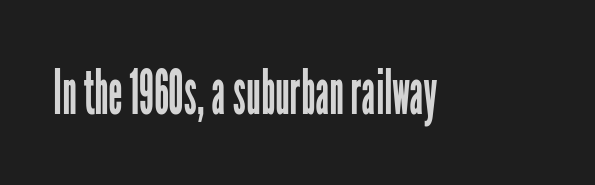
Are there feet on the stems? There aren't — it's a sans. The area under the type is left untouched. The specimen reads as upright at a glance. The letters advance in unequal steps, a hallmark of proportional type.
